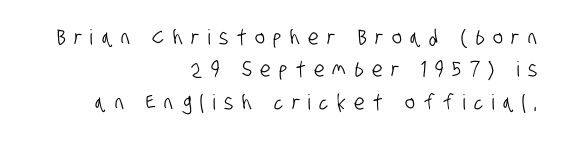
Q: Is the text underlined? A: No.
Q: How is the paragraph aligned? A: Right-aligned.
Q: Is the spacing between letters normal or unusually wide? A: Unusually wide.
Q: Is the spacing between lines tight, normal or loose? A: Normal.
